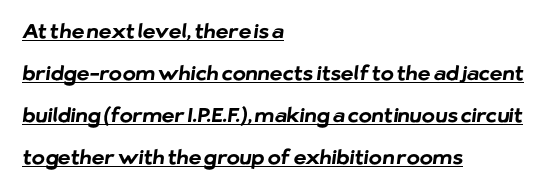
{"bold": "yes", "underline": "yes", "align": "left", "line_spacing": "loose", "line_spacing_ratio": 2.1, "letter_spacing": "normal", "letter_spacing_em": 0.0, "glyph_px": 20}
